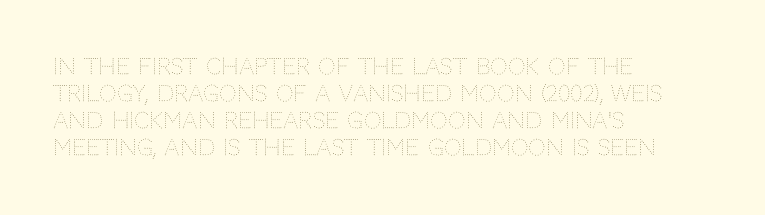
The image shows 22 px text type, upright; set left-aligned, line spacing 1.23x, normal letter spacing, not underlined.
